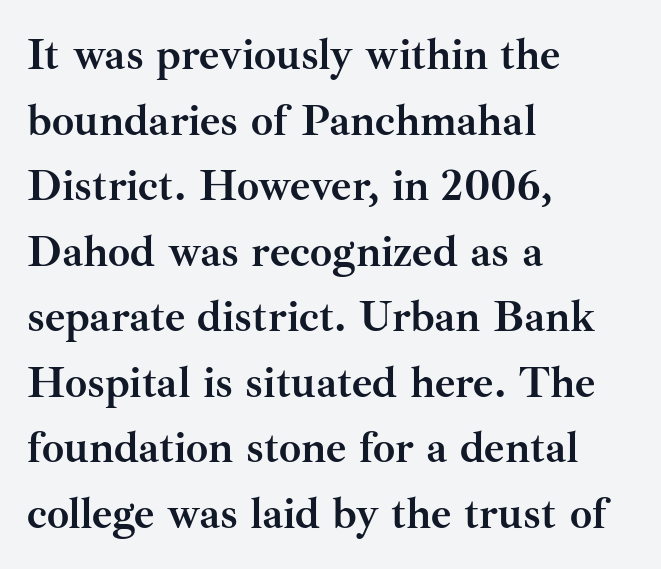
Q: Is the text bold? A: Yes.
Q: Is the text italic (slanted)? A: No, it is upright.
Q: Is the typeface a serif or a sans-serif typeface? A: Serif.
Q: Is the text underlined? A: No.
Q: How is the paragraph aligned? A: Left-aligned.
Q: Is the spacing between letters normal or unusually wide? A: Normal.
Q: Is the spacing between lines tight, normal or loose? A: Normal.
Q: Width (condensed, normal, or wide)? A: Normal.
Q: Stroke contrast? A: Medium.
Q: x-height? A: Small.
Q: Monospaced? A: No.
